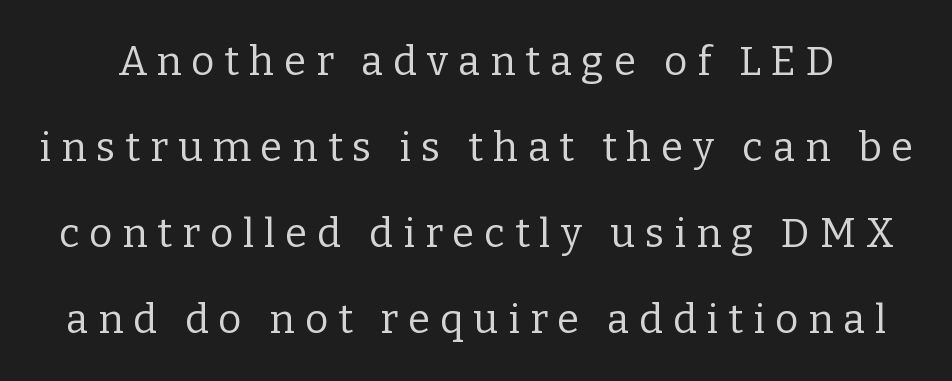
Q: Is the text bold? A: No.
Q: Is the text italic (slanted)? A: No, it is upright.
Q: Is the typeface a serif or a sans-serif typeface? A: Serif.
Q: Is the text underlined? A: No.
Q: Is the spacing between letters normal or unusually wide? A: Unusually wide.
Q: Is the spacing between lines tight, normal or loose? A: Loose.
Q: Width (condensed, normal, or wide)? A: Normal.
Q: Stroke contrast? A: Low.
Q: x-height? A: Medium.
Q: Monospaced? A: No.
